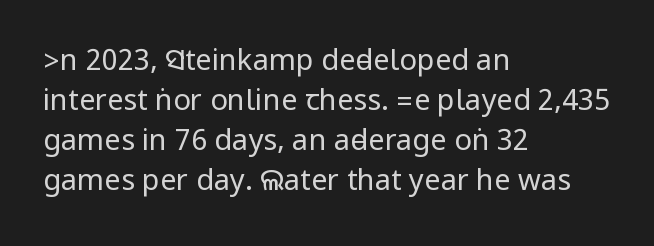
The image shows 29 px regular-weight, condensed sans-serif type, upright; set left-aligned, normal line spacing (1.38x), normal letter spacing, not underlined; low stroke contrast.
